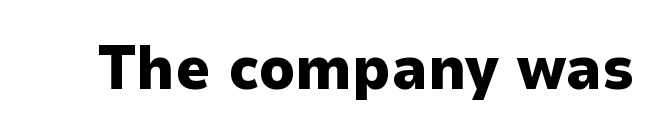
The image shows 61 px heavy sans-serif type, upright; set normal letter spacing, not underlined; low stroke contrast and a medium x-height.
